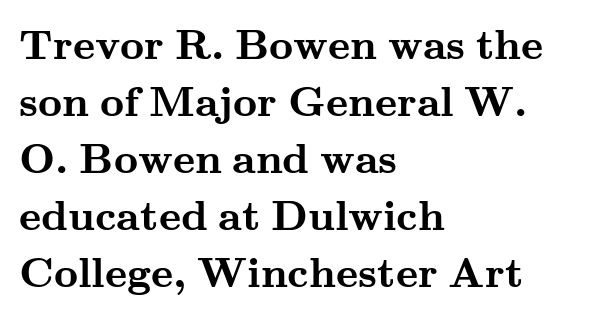
Q: Is the text bold? A: Yes.
Q: Is the text italic (slanted)? A: No, it is upright.
Q: Is the typeface a serif or a sans-serif typeface? A: Serif.
Q: Is the text underlined? A: No.
Q: How is the paragraph aligned? A: Left-aligned.
Q: Is the spacing between letters normal or unusually wide? A: Normal.
Q: Is the spacing between lines tight, normal or loose? A: Normal.
Q: Width (condensed, normal, or wide)? A: Wide.
Q: Stroke contrast? A: Medium.
Q: x-height? A: Small.
Q: Monospaced? A: No.
